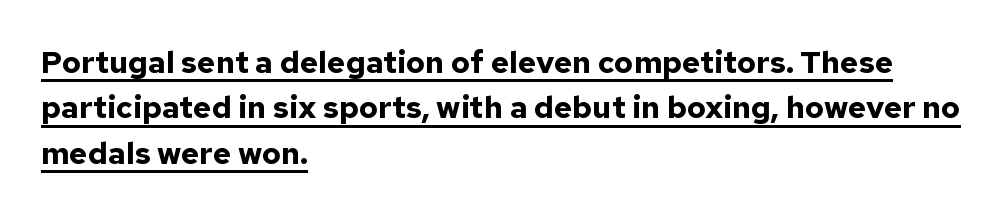
Q: Is the text bold? A: Yes.
Q: Is the text italic (slanted)? A: No, it is upright.
Q: Is the typeface a serif or a sans-serif typeface? A: Sans-serif.
Q: Is the text underlined? A: Yes.
Q: How is the paragraph aligned? A: Left-aligned.
Q: Is the spacing between letters normal or unusually wide? A: Normal.
Q: Is the spacing between lines tight, normal or loose? A: Normal.
Q: Width (condensed, normal, or wide)? A: Normal.
Q: Stroke contrast? A: Low.
Q: x-height? A: Medium.
Q: Monospaced? A: No.
